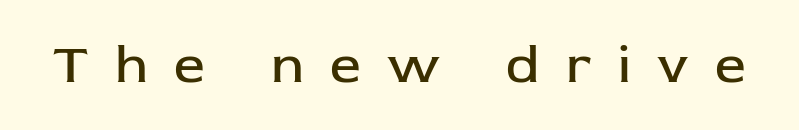
Q: Is the text bold? A: No.
Q: Is the text italic (slanted)? A: No, it is upright.
Q: Is the typeface a serif or a sans-serif typeface? A: Sans-serif.
Q: Is the text underlined? A: No.
Q: Is the spacing between letters normal or unusually wide? A: Unusually wide.
Q: Width (condensed, normal, or wide)? A: Normal.
Q: Stroke contrast? A: Low.
Q: x-height? A: Medium.
Q: Monospaced? A: No.
